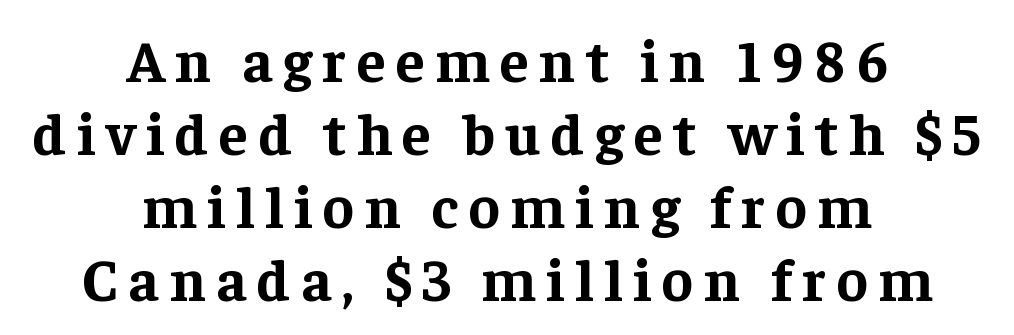
{"serif": "yes", "italic": "no", "bold": "yes", "weight": "bold", "width": "normal", "stroke_contrast": "low", "x_height": "medium", "monospaced": "no", "underline": "no", "align": "center", "line_spacing_ratio": 1.24, "glyph_px": 59}
